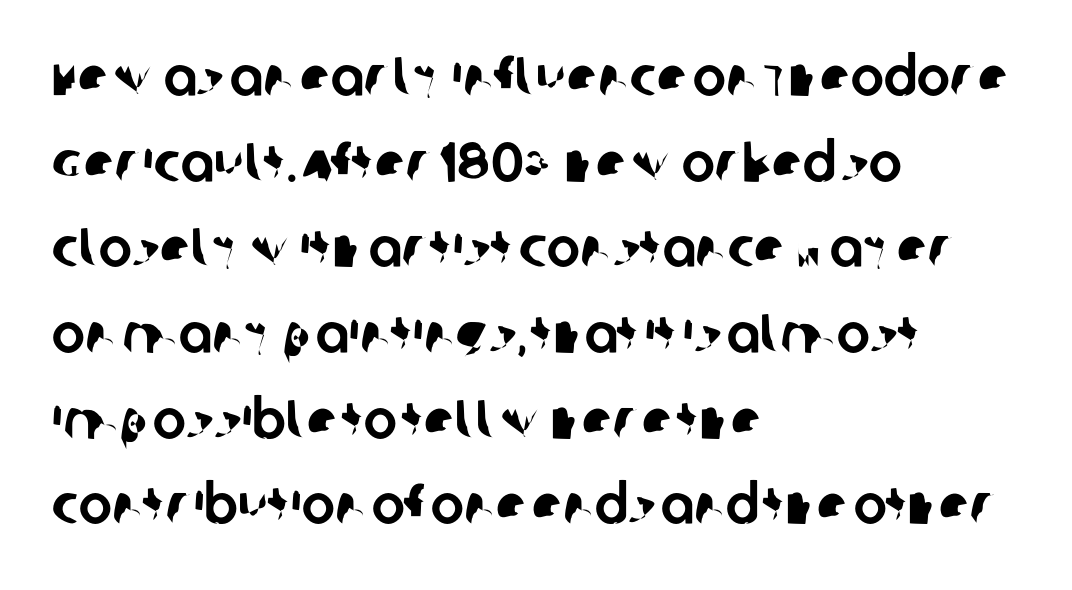
Q: Is the typeface a serif or a sans-serif typeface? A: Sans-serif.
Q: Is the text underlined? A: No.
Q: How is the paragraph aligned? A: Left-aligned.
Q: Is the spacing between letters normal or unusually wide? A: Normal.
Q: Is the spacing between lines tight, normal or loose? A: Normal.
Q: Width (condensed, normal, or wide)? A: Normal.
Q: Stroke contrast? A: Low.
Q: x-height? A: Large.
Q: Monospaced? A: No.
